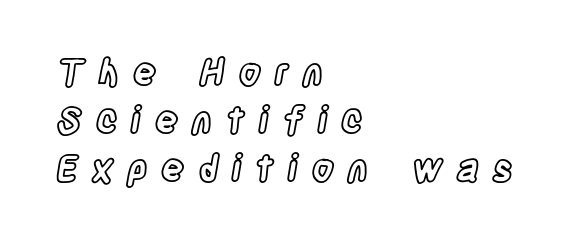
The image shows 36 px condensed type; set left-aligned, normal line spacing (1.34x), unusually wide letter spacing (+0.38 em), not underlined; a large x-height.
